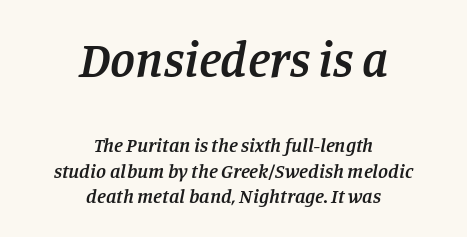
Q: Is the text bold? A: Semi-bold.
Q: Is the text italic (slanted)? A: Yes, it leans right by about 11 degrees.
Q: Is the typeface a serif or a sans-serif typeface? A: Serif.
Q: Is the text underlined? A: No.
Q: How is the paragraph aligned? A: Centered.
Q: Is the spacing between letters normal or unusually wide? A: Normal.
Q: Is the spacing between lines tight, normal or loose? A: Normal.
Q: Which block of text is set in a larger size, the first (top) or the second (bottom)? A: The first (top) one.
Q: Width (condensed, normal, or wide)? A: Normal.
Q: Stroke contrast? A: Low.
Q: x-height? A: Large.
Q: Monospaced? A: No.
